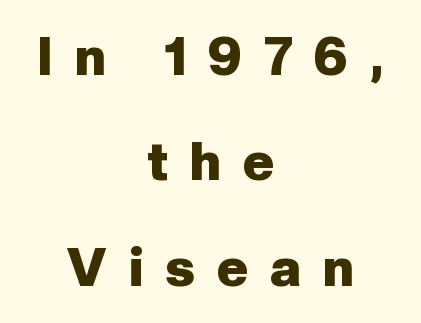
The image shows 53 px heavy sans-serif type, upright; set centered, loose line spacing (1.99x), unusually wide letter spacing (+0.42 em), not underlined; low stroke contrast and a medium x-height.
